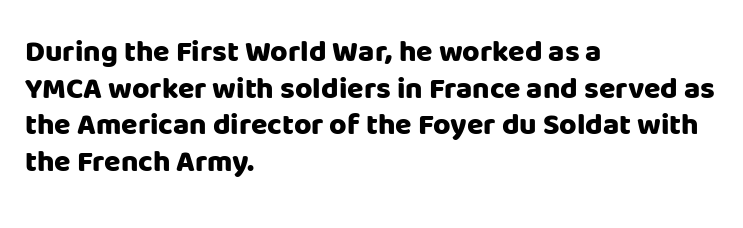
Unlike a traditional serif, this face leaves its strokes unadorned. Here the glyphs are tracked normally, forming tight word shapes. Underlining? Definitely not there. Do the letters lean? They stand straight. The letters advance in unequal steps, a hallmark of proportional type. Layout note: lines flush left.
